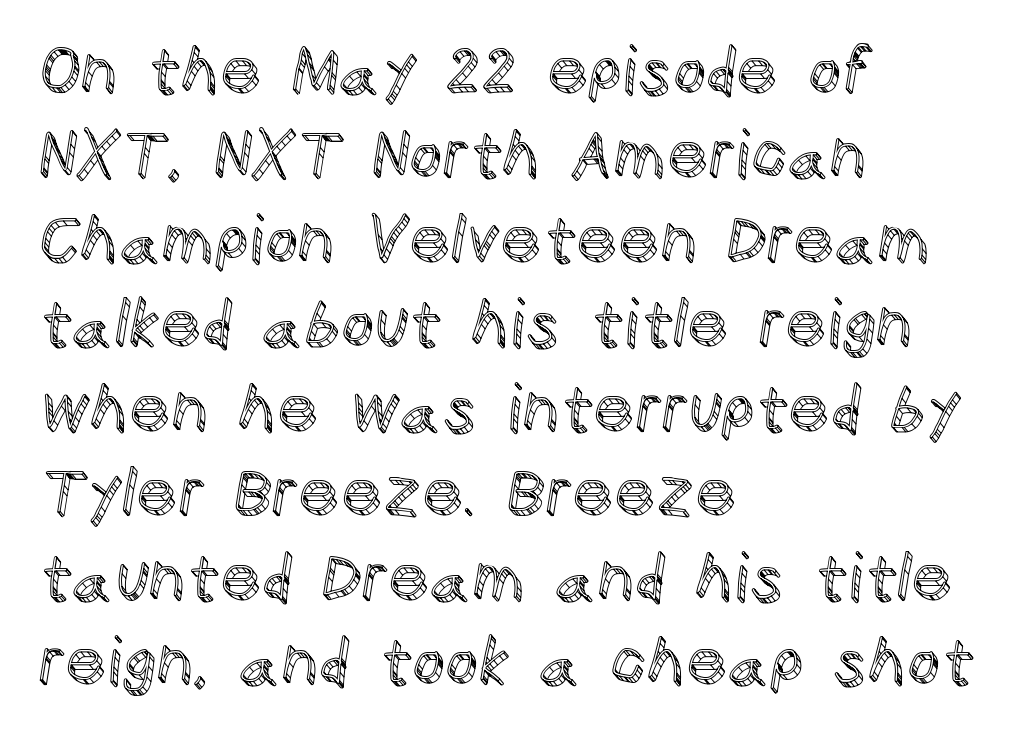
The image shows 65 px text type; set left-aligned, normal line spacing (1.3x), normal letter spacing, not underlined; a large x-height.
